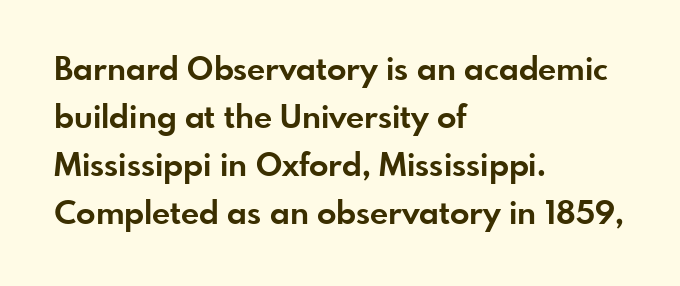
Do the letters lean? They stand straight. Does the leading feel generous? No, just average. Is this a sans? Yes — the strokes have no serifs. Each word holds together tightly as a unit, with standard inter-letter gaps. The passage shown is typed in a proportional face where columns would drift. Chunky letters — that's bold for sure.
